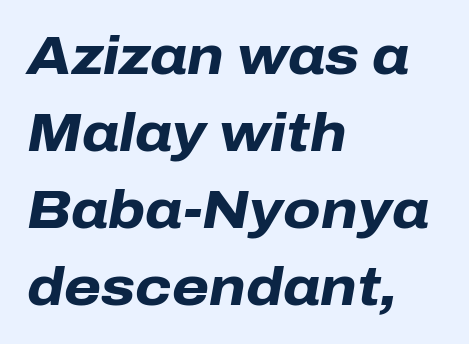
The zone under the glyphs is completely vacant. Tracking value appears to be zero — textbook default spacing. Strokes here are thick enough to call this a true bold. The rendering uses natural spacing where letterforms have individual widths.
